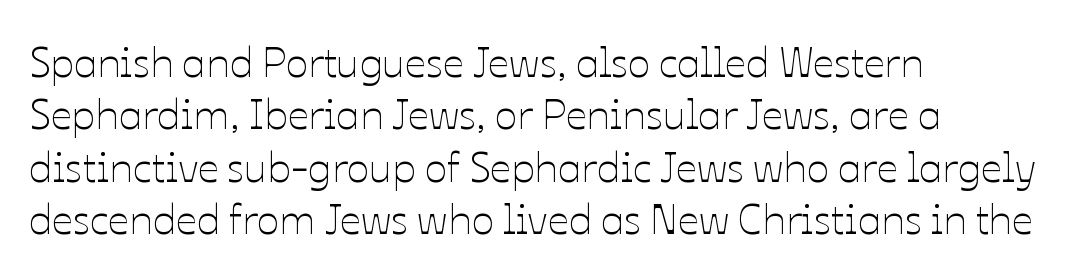
{"italic": "no", "bold": "no", "weight": "thin", "width": "normal", "stroke_contrast": "low", "x_height": "medium", "monospaced": "no", "underline": "no", "align": "left", "line_spacing": "normal", "line_spacing_ratio": 1.25, "letter_spacing": "normal", "letter_spacing_em": 0.0, "glyph_px": 42}
